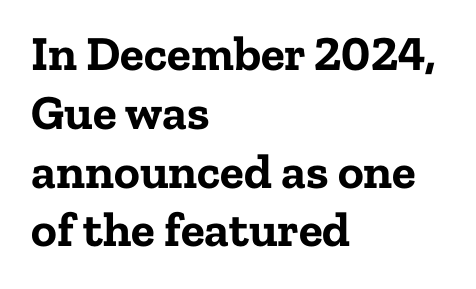
The image shows 49 px bold serif type, upright; set left-aligned, line spacing 1.2x, normal letter spacing, not underlined; low stroke contrast and a medium x-height.
